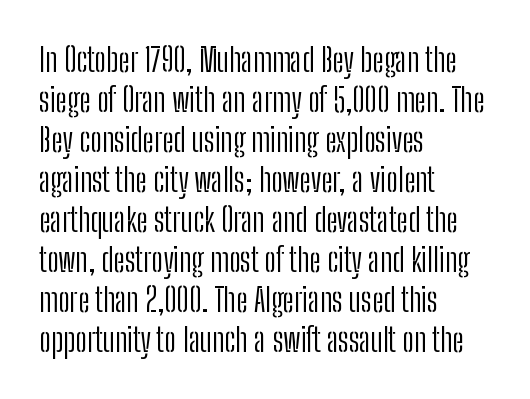
Grotesque or geometric, the face here clearly has no serifs. One-word summary of the alignment: left. The letters stand straight up with perfectly vertical stems. A typesetter would call this proportional, since set widths differ per character. The passage shown is not underscored anywhere.
